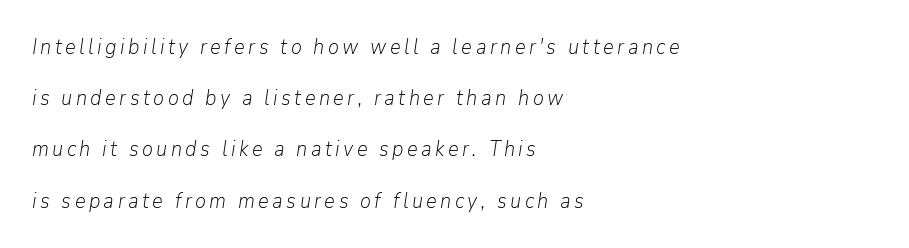
{"italic": "yes", "lean": "right", "slant_degrees": 9, "bold": "no", "underline": "no", "align": "left", "line_spacing": "loose", "line_spacing_ratio": 2.44, "glyph_px": 21}
